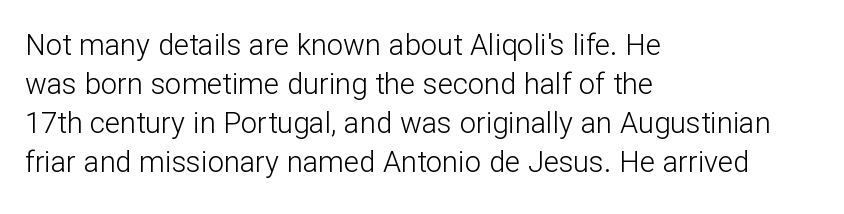
Normally led — the rows are evenly, conventionally spaced. Is the type heavy? It reads as light-to-regular instead. A roman cut, with each character standing at attention. Here the designer chose a conventional face with non-uniform glyph widths. Type style note: lacks serifs. Any mark beneath the type? The region is blank.
